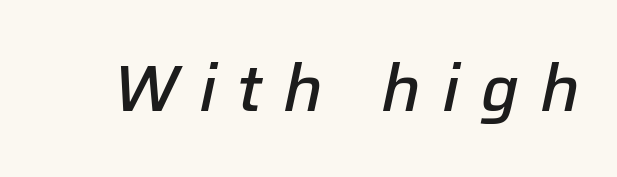
{"italic": "yes", "lean": "right", "slant_degrees": 12, "bold": "semi", "weight": "semibold", "width": "normal", "stroke_contrast": "low", "x_height": "medium", "monospaced": "no", "underline": "no", "letter_spacing": "wide", "letter_spacing_em": 0.32, "glyph_px": 65}
